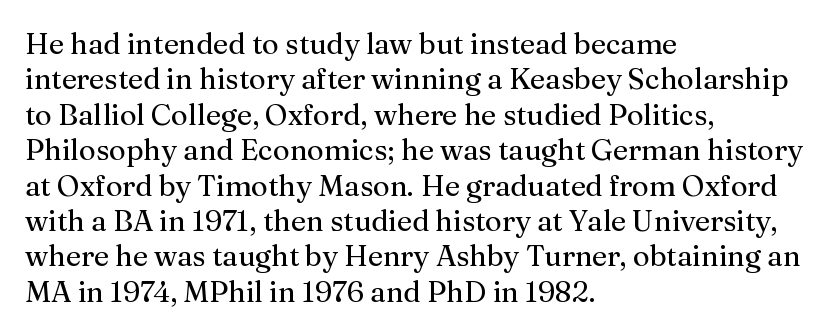
The image shows 29 px regular-weight serif type, upright; set left-aligned, line spacing 1.22x, normal letter spacing, not underlined; medium stroke contrast and a medium x-height.
